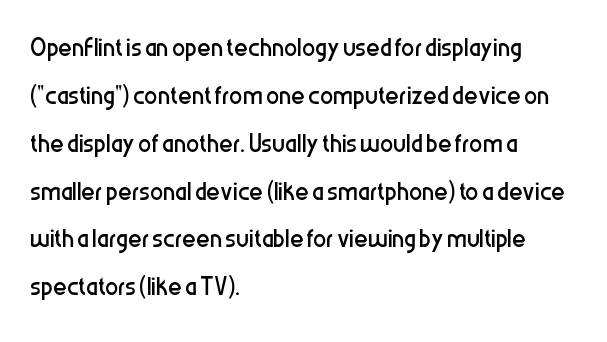
Has an underline been added? It has not. Summary of vertical rhythm: regular, with standard interline spacing. These lines are rendered in a variable-pitch font. A typesetter would mark this as roman, not italic. The type family on display is of the sans-serif kind.
